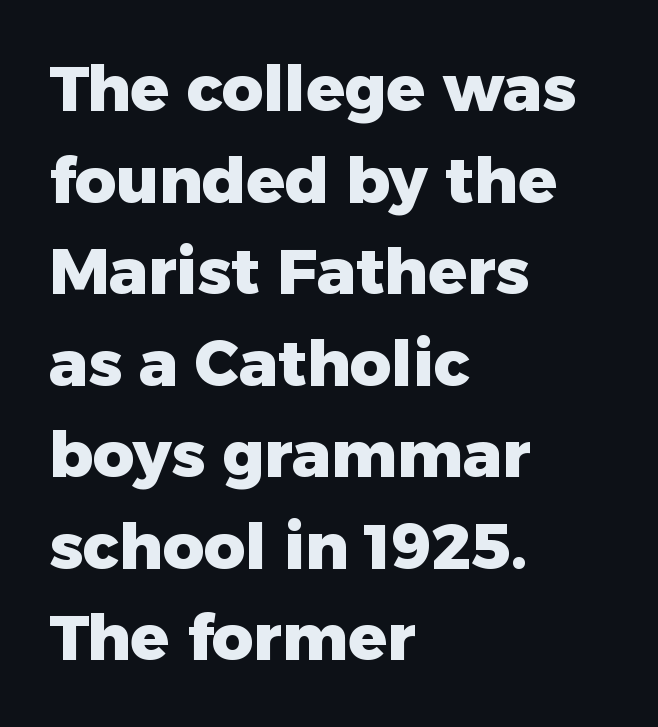
Notice how the passage keeps a crisp vertical edge on the left only. The face used here is proportionally spaced, like ordinary book or web type. Caption: bold face, heavy strokes. Every character sits straight up, as roman type does. This is sans-serif lettering, the kind often seen on screens and signage. Whoever set this chose a conventional vertical rhythm.
